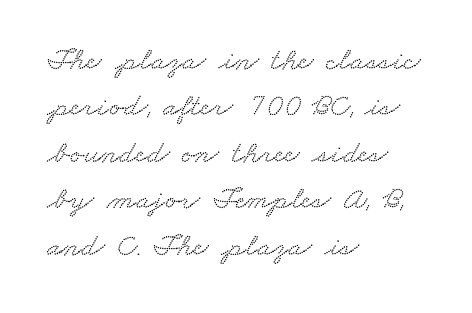
{"serif": "yes", "width": "wide", "stroke_contrast": "low", "x_height": "small", "monospaced": "no", "underline": "no", "align": "left", "line_spacing": "normal", "line_spacing_ratio": 1.45, "letter_spacing": "normal", "letter_spacing_em": 0.0, "glyph_px": 32}
